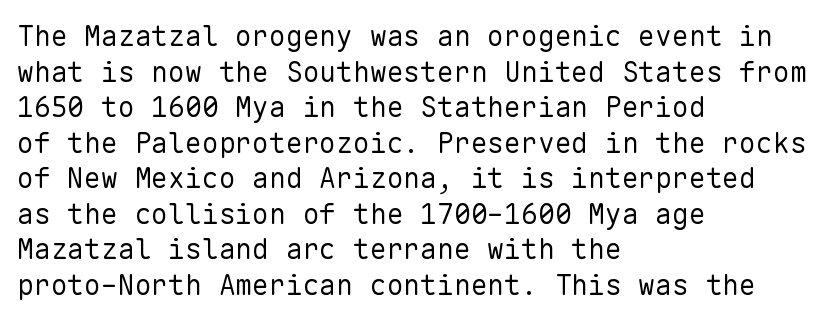
Q: Is the text bold? A: No.
Q: Is the text italic (slanted)? A: No, it is upright.
Q: Is the typeface a serif or a sans-serif typeface? A: Sans-serif.
Q: Is the text underlined? A: No.
Q: How is the paragraph aligned? A: Left-aligned.
Q: Is the spacing between letters normal or unusually wide? A: Normal.
Q: Is the spacing between lines tight, normal or loose? A: Normal.
Q: Width (condensed, normal, or wide)? A: Normal.
Q: Stroke contrast? A: Low.
Q: x-height? A: Medium.
Q: Monospaced? A: Yes.
